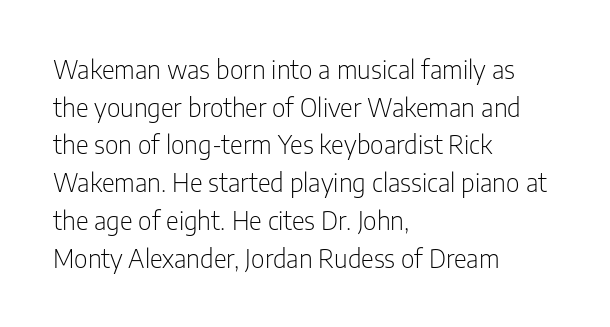
{"italic": "no", "bold": "no", "underline": "no", "align": "left", "line_spacing": "normal", "line_spacing_ratio": 1.51, "letter_spacing": "normal", "letter_spacing_em": 0.0, "glyph_px": 25}
